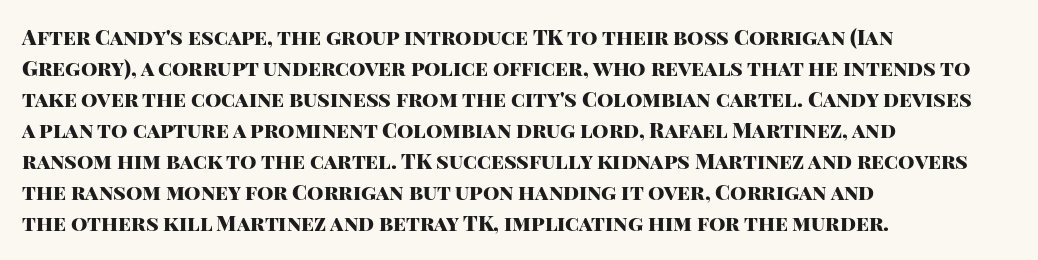
The image shows 21 px bold type, upright; set left-aligned, normal line spacing (1.48x), normal letter spacing, not underlined.
